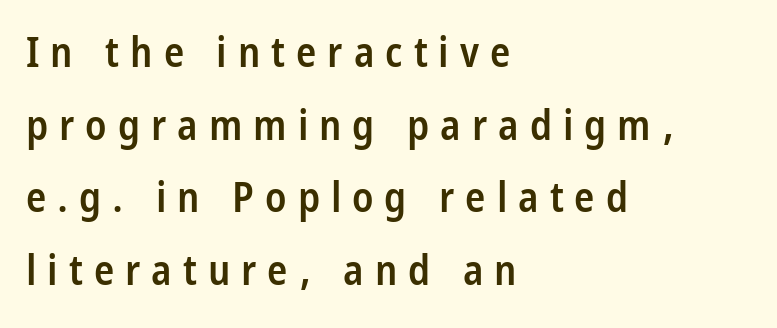
Q: Is the text bold? A: Semi-bold.
Q: Is the text italic (slanted)? A: No, it is upright.
Q: Is the typeface a serif or a sans-serif typeface? A: Sans-serif.
Q: Is the text underlined? A: No.
Q: How is the paragraph aligned? A: Left-aligned.
Q: Is the spacing between letters normal or unusually wide? A: Unusually wide.
Q: Width (condensed, normal, or wide)? A: Condensed.
Q: Stroke contrast? A: Low.
Q: x-height? A: Large.
Q: Monospaced? A: No.
